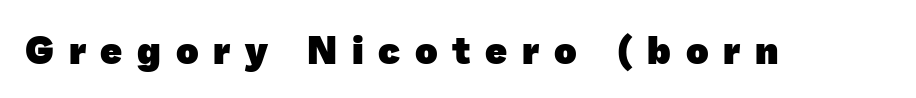
In terms of letterform style, serifs are entirely absent. How heavy is the stroke? Heavy — this is a bold. The face used here is proportionally spaced, like ordinary book or web type. The string is rendered with underlining switched off. The horizontal fit of the characters is loose and conspicuously gappy.
